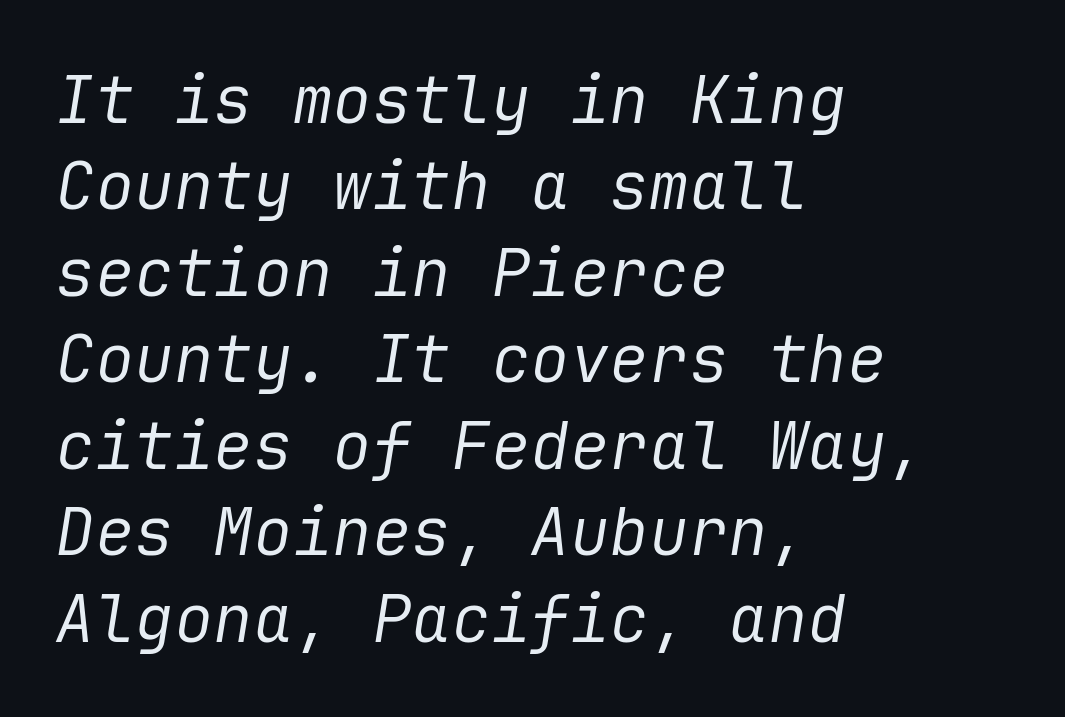
Q: Is the text bold? A: No.
Q: Is the text italic (slanted)? A: Yes, it leans right by about 9 degrees.
Q: Is the text underlined? A: No.
Q: How is the paragraph aligned? A: Left-aligned.
Q: Is the spacing between letters normal or unusually wide? A: Normal.
Q: Is the spacing between lines tight, normal or loose? A: Normal.
Q: Width (condensed, normal, or wide)? A: Normal.
Q: Stroke contrast? A: Low.
Q: x-height? A: Medium.
